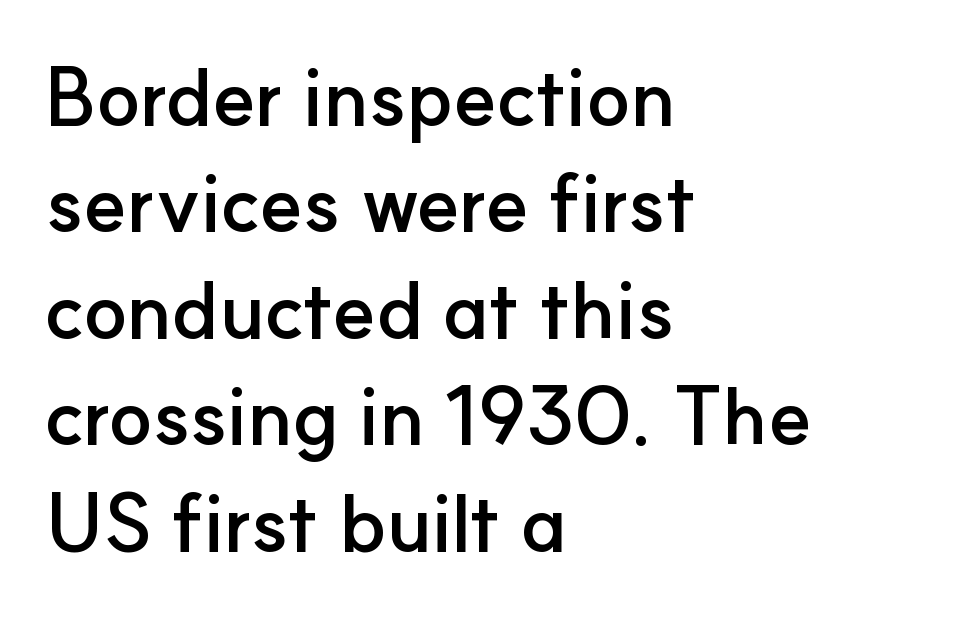
This is roman type, the default non-slanted kind. A typesetter would label this face a sans. Strokes here are thick enough to call this a true bold. Leading: standard.
